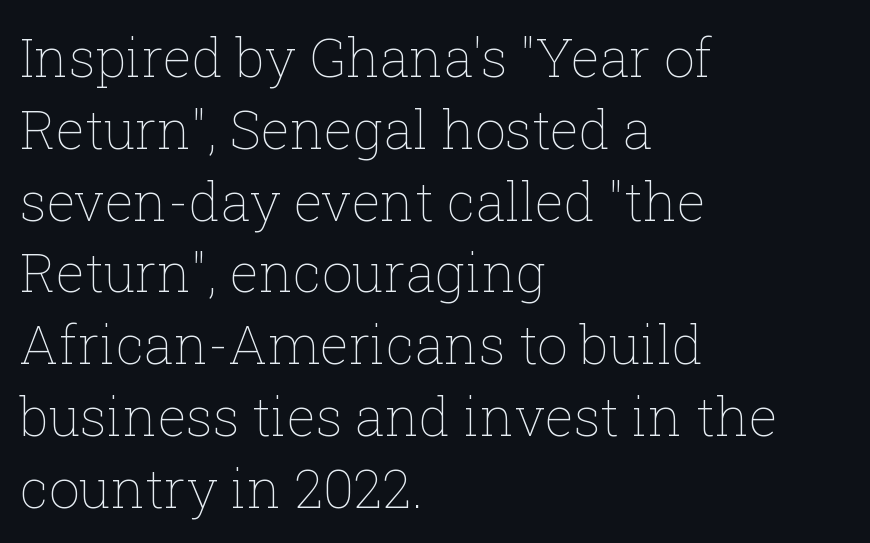
{"italic": "no", "bold": "no", "weight": "thin", "width": "normal", "stroke_contrast": "low", "x_height": "medium", "monospaced": "no", "underline": "no", "align": "left", "line_spacing": "normal", "line_spacing_ratio": 1.33, "letter_spacing": "normal", "letter_spacing_em": 0.0, "glyph_px": 54}
